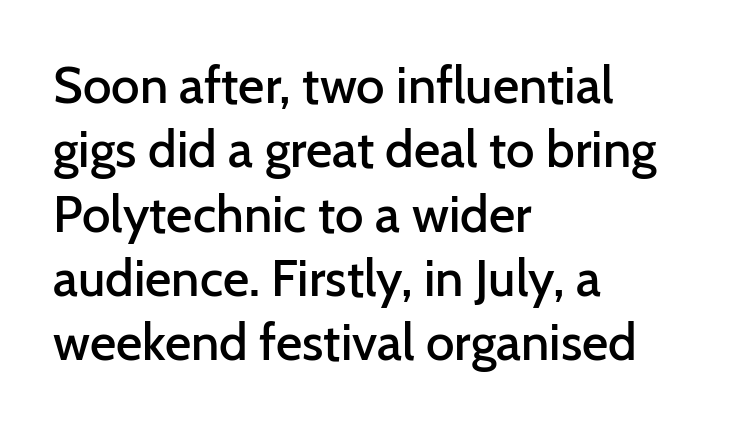
{"serif": "no", "italic": "no", "bold": "semi", "weight": "semibold", "width": "normal", "stroke_contrast": "low", "x_height": "medium", "monospaced": "no", "underline": "no", "align": "left", "line_spacing": "normal", "line_spacing_ratio": 1.26, "letter_spacing": "normal", "letter_spacing_em": 0.0, "glyph_px": 51}
